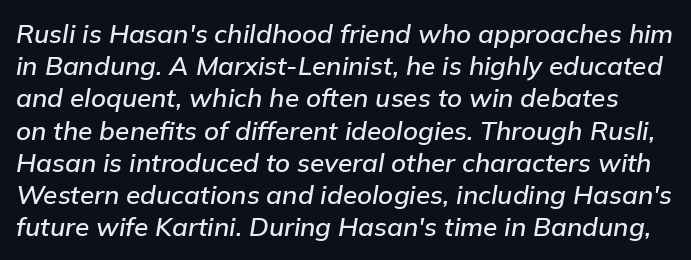
The image shows 26 px text type, italic (leaning right); set line spacing 1.24x, normal letter spacing, not underlined.
